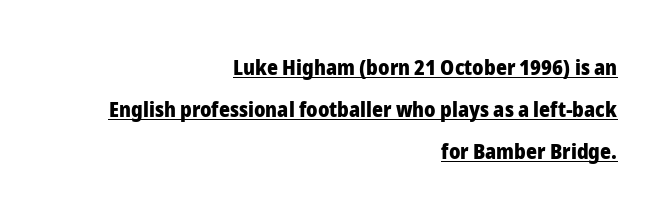
The image shows 21 px bold type, upright; set right-aligned, loose line spacing (2.01x), normal letter spacing, underlined.
